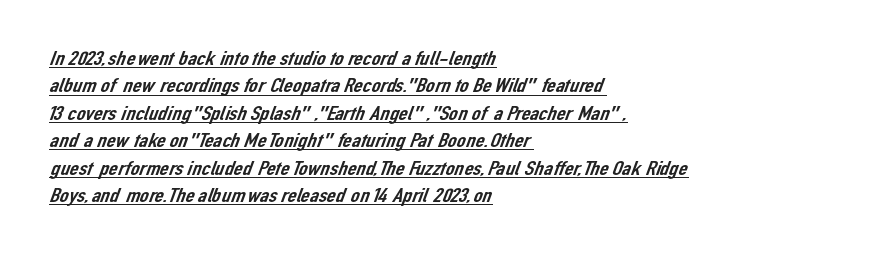
Every row of glyphs begins at an identical x-position on the left. Leading: standard. Inter-character spacing is left at the font's built-in metrics. Every word sits above its own underline.
